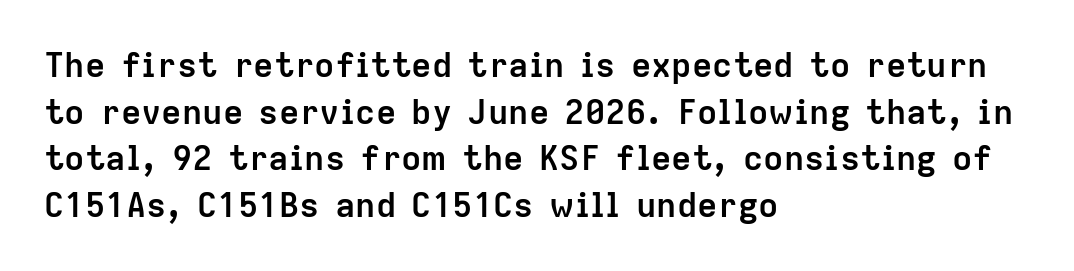
{"serif": "no", "italic": "no", "bold": "yes", "weight": "semibold", "width": "normal", "stroke_contrast": "low", "x_height": "medium", "monospaced": "no", "underline": "no", "align": "left", "line_spacing": "normal", "line_spacing_ratio": 1.37, "letter_spacing": "normal", "letter_spacing_em": 0.0, "glyph_px": 34}
